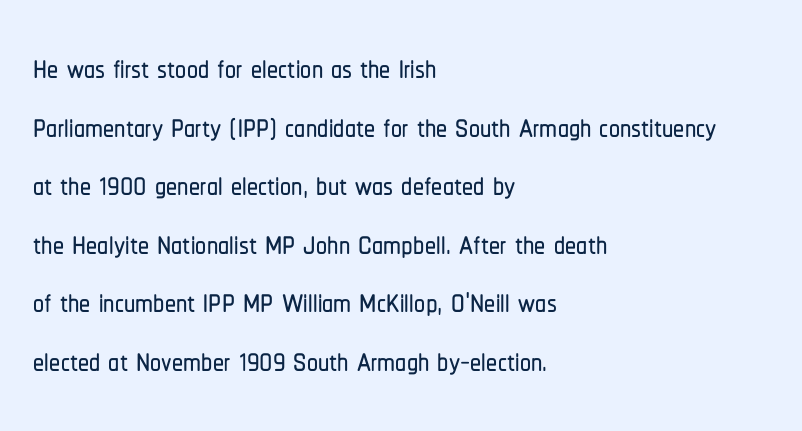
The image shows 44 px condensed sans-serif type, upright; set left-aligned, normal line spacing (1.33x), normal letter spacing, not underlined; low stroke contrast and a medium x-height.
